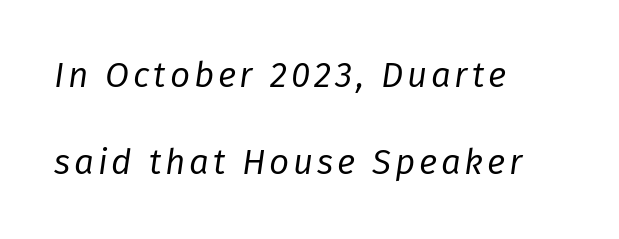
The image shows 35 px regular-weight type, italic (leaning right); set left-aligned, loose line spacing (2.49x), not underlined; low stroke contrast and a medium x-height.
